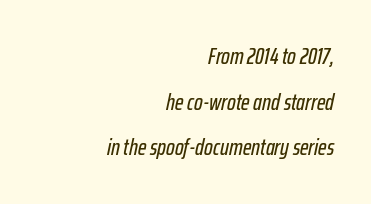
A typesetter would call this leading open, well beyond the default. Compared with ordinary roman type, these characters are visibly tilted. Clear beneath every line of the passage. Compared with a flush-left layout, this one pins lines to the opposite, right side. Observe the ordinary spacing: letters are neighbours, not strangers.
